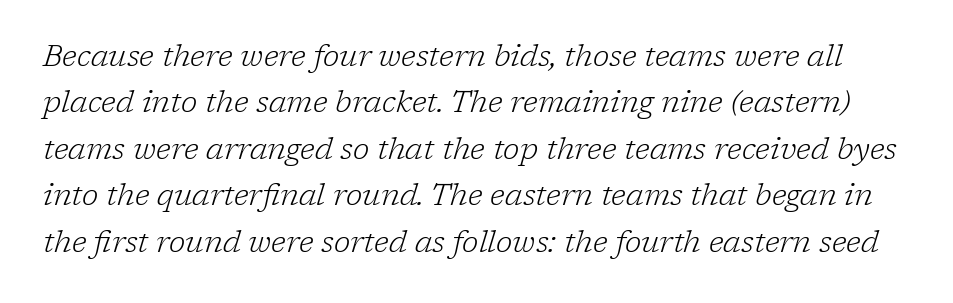
The image shows 30 px light serif type, italic (leaning right); set normal line spacing (1.55x), normal letter spacing, not underlined; low stroke contrast and a medium x-height.
